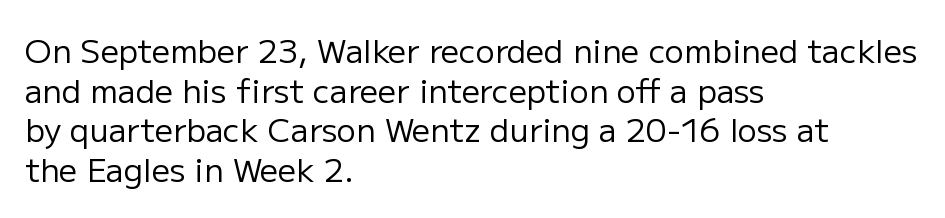
The image shows 32 px regular-weight sans-serif type, upright; set left-aligned, line spacing 1.24x, normal letter spacing, not underlined; low stroke contrast and a medium x-height.
